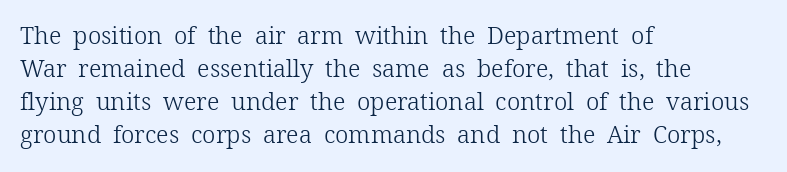
Q: Is the text bold? A: No.
Q: Is the text italic (slanted)? A: No, it is upright.
Q: Is the text underlined? A: No.
Q: How is the paragraph aligned? A: Left-aligned.
Q: Is the spacing between letters normal or unusually wide? A: Normal.
Q: Is the spacing between lines tight, normal or loose? A: Normal.
